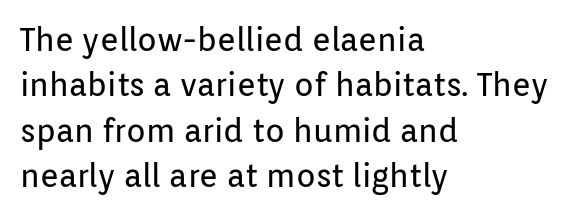
Q: Is the text bold? A: No.
Q: Is the text italic (slanted)? A: No, it is upright.
Q: Is the typeface a serif or a sans-serif typeface? A: Sans-serif.
Q: Is the text underlined? A: No.
Q: How is the paragraph aligned? A: Left-aligned.
Q: Is the spacing between letters normal or unusually wide? A: Normal.
Q: Is the spacing between lines tight, normal or loose? A: Normal.
Q: Width (condensed, normal, or wide)? A: Normal.
Q: Stroke contrast? A: Low.
Q: x-height? A: Medium.
Q: Monospaced? A: No.
